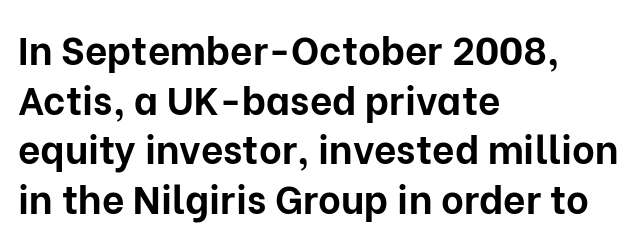
The image shows 39 px bold sans-serif type, upright; set left-aligned, normal line spacing (1.27x), normal letter spacing, not underlined; low stroke contrast and a medium x-height.
